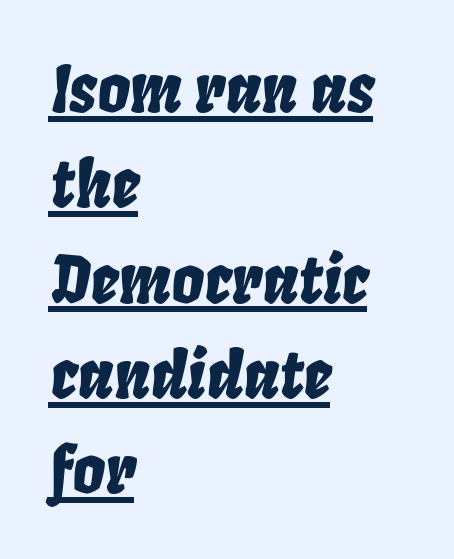
Q: Is the text italic (slanted)? A: Yes, it leans right by about 8 degrees.
Q: Is the text underlined? A: Yes.
Q: How is the paragraph aligned? A: Left-aligned.
Q: Is the spacing between letters normal or unusually wide? A: Normal.
Q: Is the spacing between lines tight, normal or loose? A: Normal.
Q: Width (condensed, normal, or wide)? A: Condensed.
Q: Stroke contrast? A: Low.
Q: x-height? A: Large.
Q: Monospaced? A: No.
